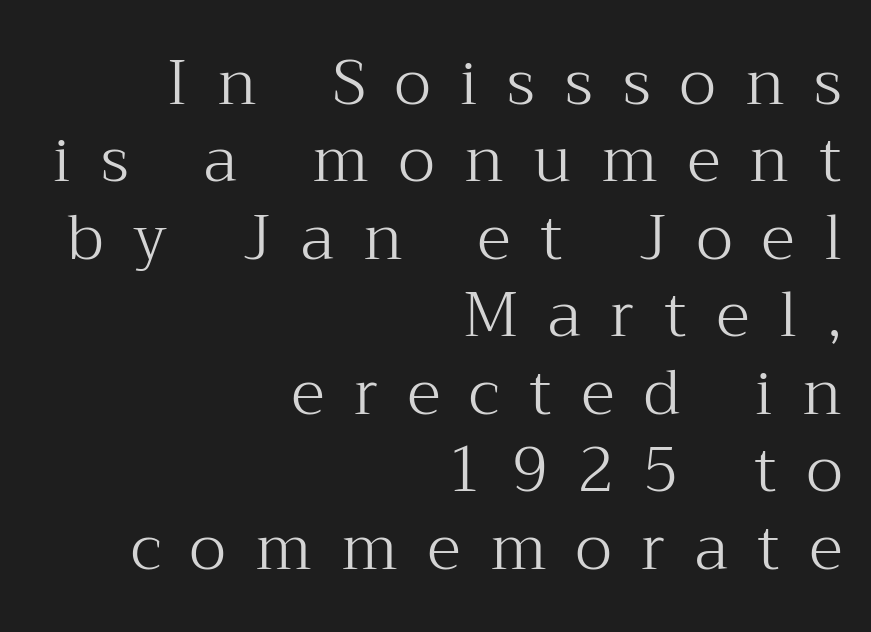
Yep, those are serifs on the letters. The zone under the glyphs is completely vacant. Is this a fixed-width face? No — the glyphs have proportional, varying widths. Does the leading feel generous? No, just average. Words appear elongated and porous because spacing is wide.
